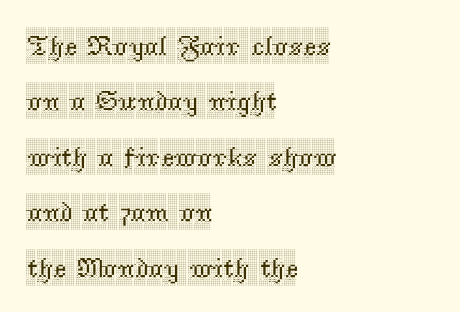
The image shows 28 px condensed serif type, upright; set left-aligned, loose line spacing (1.98x), normal letter spacing, not underlined; a large x-height.
